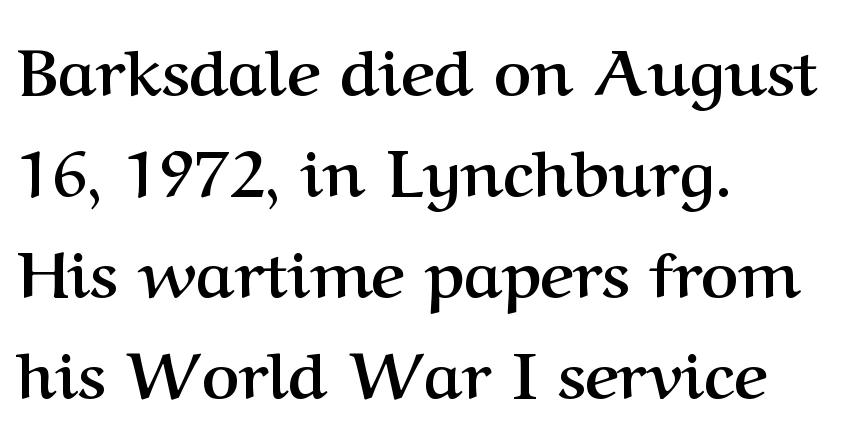
The letters sit at their default tracking, neither squeezed nor spread. A serif font was chosen for this passage. The baseline area is clear. The lines are quadded left. Every character sits straight up, as roman type does.
